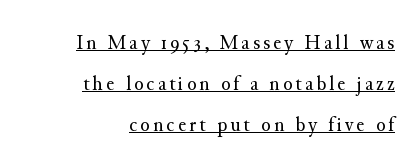
The ragged edge is on the left, which tells us the setting is flush right. Upright lettering throughout. The letterforms sit at book weight or below. Like a heading marked for emphasis, these lines bear an underscore.
